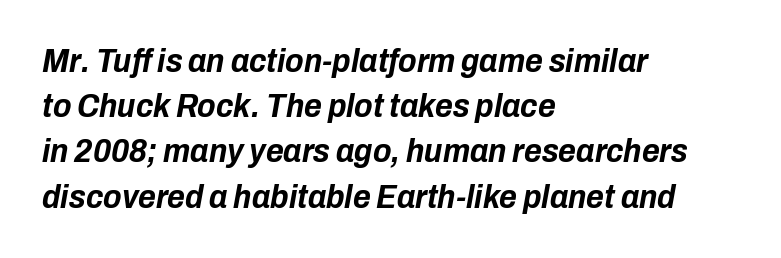
Q: Is the text bold? A: Yes.
Q: Is the text italic (slanted)? A: Yes, it leans right by about 10 degrees.
Q: Is the text underlined? A: No.
Q: How is the paragraph aligned? A: Left-aligned.
Q: Is the spacing between letters normal or unusually wide? A: Normal.
Q: Is the spacing between lines tight, normal or loose? A: Normal.
Q: Width (condensed, normal, or wide)? A: Condensed.
Q: Stroke contrast? A: Low.
Q: x-height? A: Medium.
Q: Monospaced? A: No.
